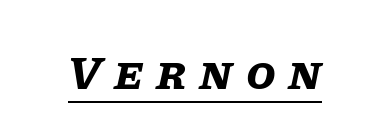
Q: Is the text bold? A: Yes.
Q: Is the text italic (slanted)? A: Yes, it leans right by about 11 degrees.
Q: Is the text underlined? A: Yes.
Q: Is the spacing between letters normal or unusually wide? A: Unusually wide.
Q: Width (condensed, normal, or wide)? A: Normal.
Q: Stroke contrast? A: Low.
Q: x-height? A: Large.
Q: Monospaced? A: No.
